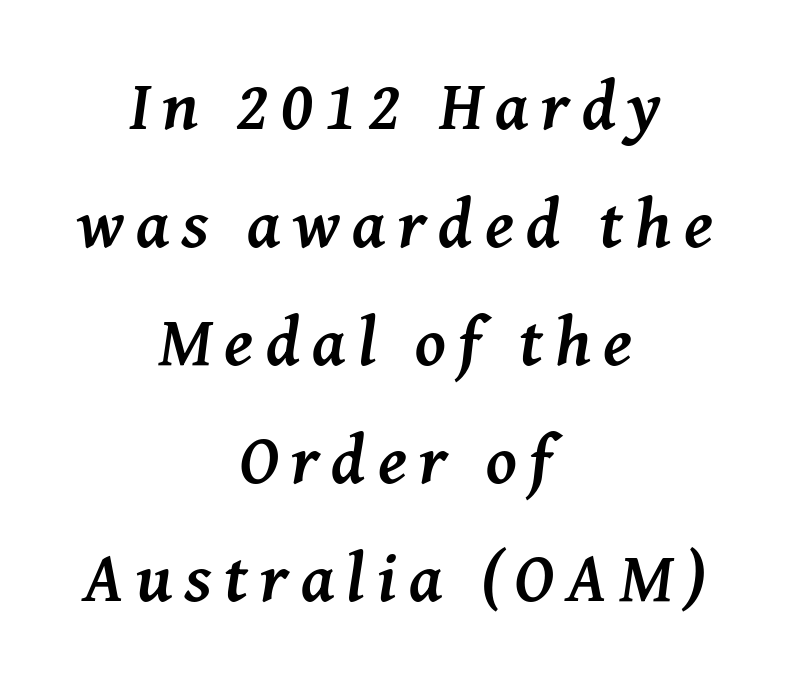
Q: Is the text bold? A: Yes.
Q: Is the text italic (slanted)? A: Yes, it leans right by about 8 degrees.
Q: Is the typeface a serif or a sans-serif typeface? A: Serif.
Q: Is the text underlined? A: No.
Q: How is the paragraph aligned? A: Centered.
Q: Width (condensed, normal, or wide)? A: Normal.
Q: Stroke contrast? A: Medium.
Q: x-height? A: Medium.
Q: Monospaced? A: No.
